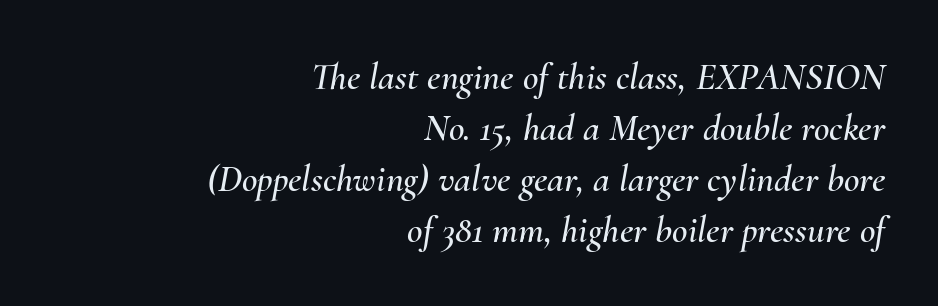
{"italic": "yes", "lean": "right", "slant_degrees": 10, "width": "normal", "stroke_contrast": "medium", "x_height": "small", "monospaced": "no", "underline": "no", "align": "right", "line_spacing": "normal", "line_spacing_ratio": 1.34, "letter_spacing": "normal", "letter_spacing_em": 0.0, "glyph_px": 38}
